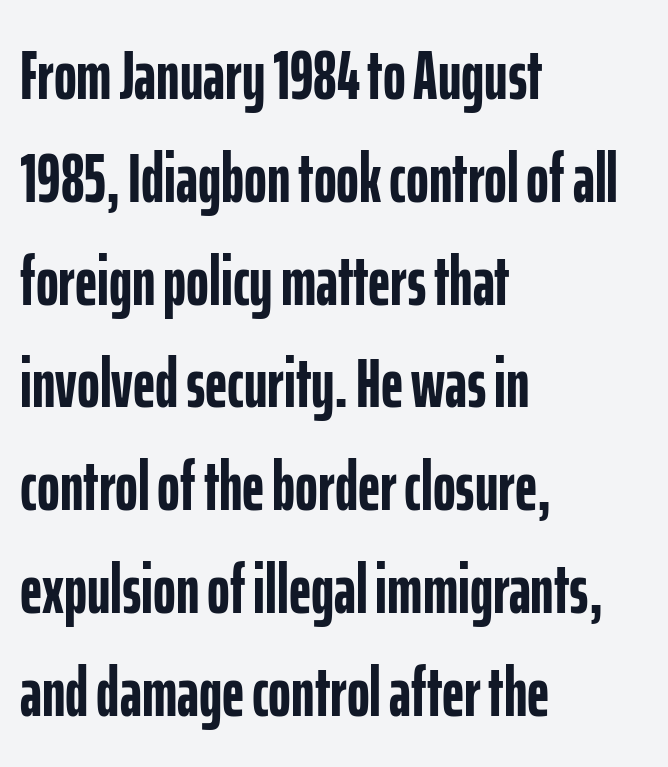
The image shows 69 px semibold, condensed sans-serif type, upright; set left-aligned, normal line spacing (1.49x), normal letter spacing, not underlined; low stroke contrast and a medium x-height.
